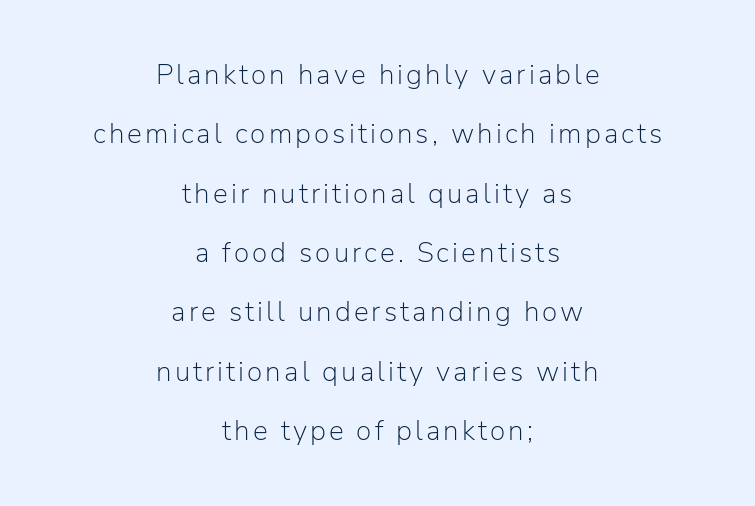
The rag falls on both sides of this text block equally. A typesetter would call this proportional, since set widths differ per character. Check where the strokes stop: nothing finishes them off — pure sans. Heaviness? Minimal to ordinary, like unemphasized prose.
